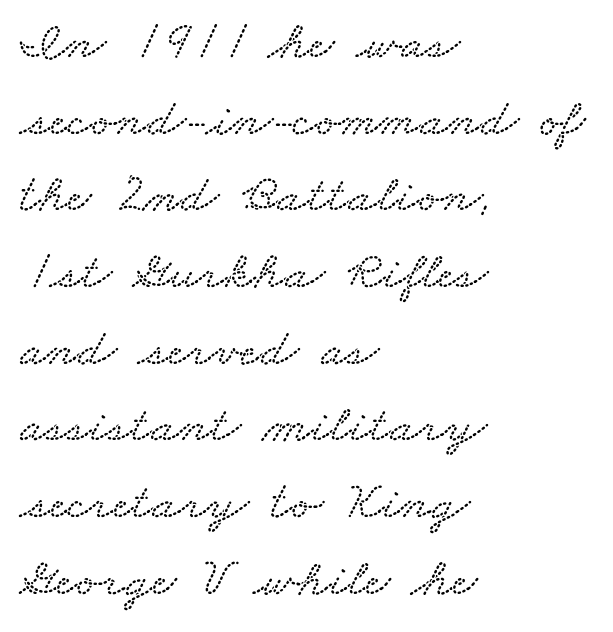
The passage is arranged the way most books set body copy — flush left. Here the glyphs are tracked normally, forming tight word shapes. Lines of text with bare space underneath. Interline gaps are of average width in this sample. The face used here is proportionally spaced, like ordinary book or web type.
